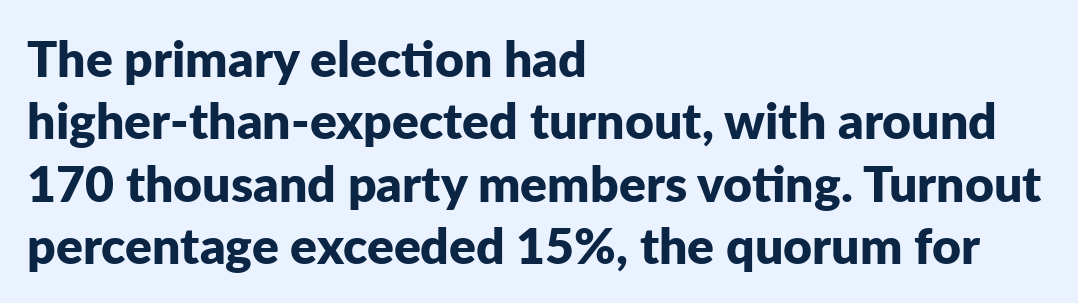
{"serif": "no", "italic": "no", "bold": "yes", "weight": "bold", "width": "normal", "stroke_contrast": "low", "x_height": "medium", "monospaced": "no", "underline": "no", "align": "left", "line_spacing": "normal", "line_spacing_ratio": 1.25, "letter_spacing": "normal", "letter_spacing_em": 0.0, "glyph_px": 50}
